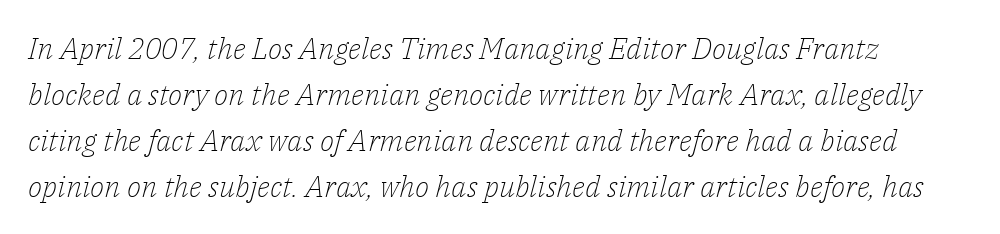
Reading down the column, the eye jumps a familiar distance to each next line. Has an underline been added? It has not. The characters display serif detailing at their extremities. You could not count columns in this text — the font is proportionally spaced.
